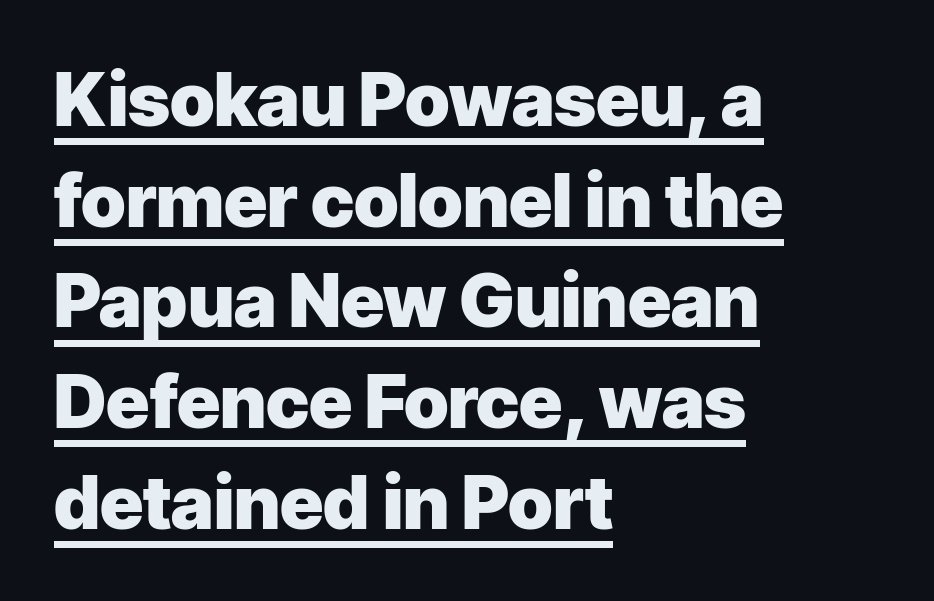
Like a heading marked for emphasis, these lines bear an underscore. Does the weight exceed regular? Yes, all the way to bold. Typographically, this falls in the sans-serif category. These lines are rendered in a variable-pitch font.
